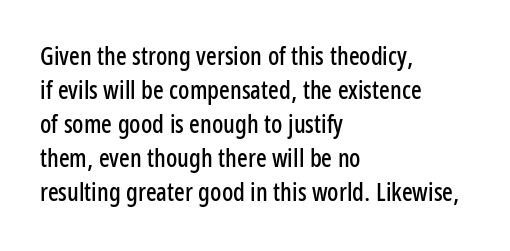
These lines were composed using upright roman letters. Line beginnings align vertically; line endings do not. Quick note: underline off. Nobody touched the tracking dial on this one. Leading matches the norm, producing a regular column.
